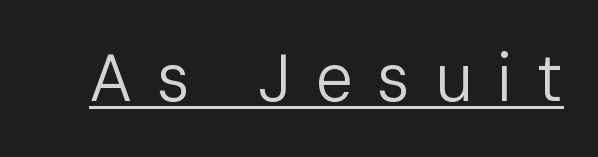
The image shows 66 px regular-weight sans-serif type, upright; set unusually wide letter spacing (+0.37 em), underlined; low stroke contrast and a medium x-height.
